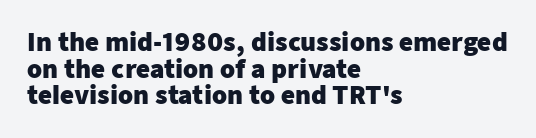
Q: Is the text bold? A: Yes.
Q: Is the text italic (slanted)? A: No, it is upright.
Q: Is the text underlined? A: No.
Q: How is the paragraph aligned? A: Left-aligned.
Q: Is the spacing between letters normal or unusually wide? A: Normal.
Q: Is the spacing between lines tight, normal or loose? A: Tight.
